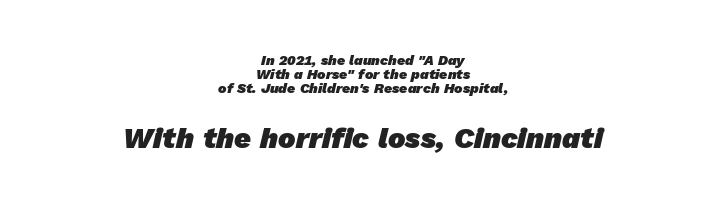
The image shows 29 px heavy sans-serif type; set centered, tight line spacing (1.01x), normal letter spacing, not underlined; the second (bottom) block is 2.07x larger; low stroke contrast and a medium x-height.
